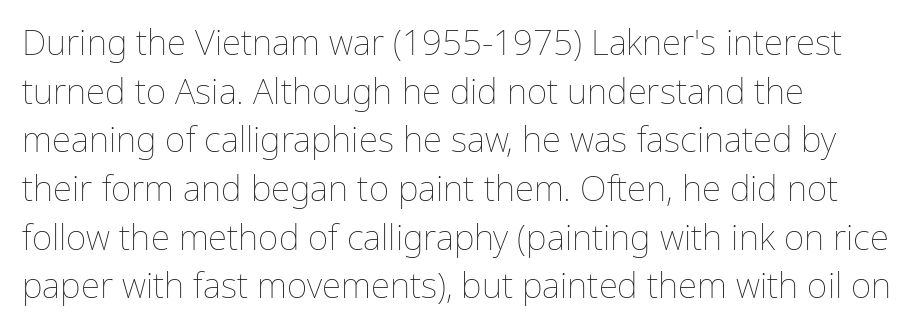
The image shows 35 px thin type, upright; set left-aligned, normal line spacing (1.39x), normal letter spacing, not underlined; low stroke contrast and a medium x-height.
